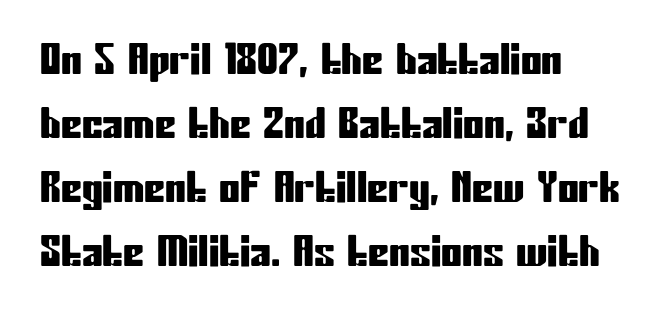
Q: Is the text italic (slanted)? A: No, it is upright.
Q: Is the typeface a serif or a sans-serif typeface? A: Sans-serif.
Q: Is the text underlined? A: No.
Q: How is the paragraph aligned? A: Left-aligned.
Q: Is the spacing between letters normal or unusually wide? A: Normal.
Q: Is the spacing between lines tight, normal or loose? A: Normal.
Q: Width (condensed, normal, or wide)? A: Condensed.
Q: Stroke contrast? A: Low.
Q: x-height? A: Medium.
Q: Monospaced? A: No.
